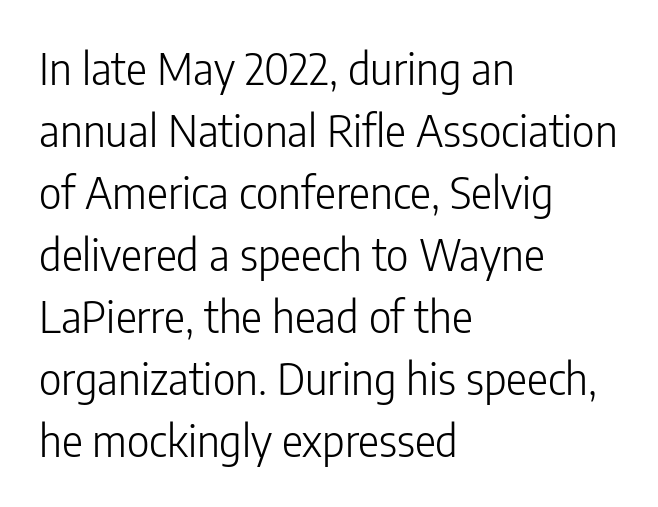
The image shows 44 px light, condensed sans-serif type, upright; set left-aligned, normal line spacing (1.41x), normal letter spacing, not underlined; low stroke contrast and a medium x-height.
